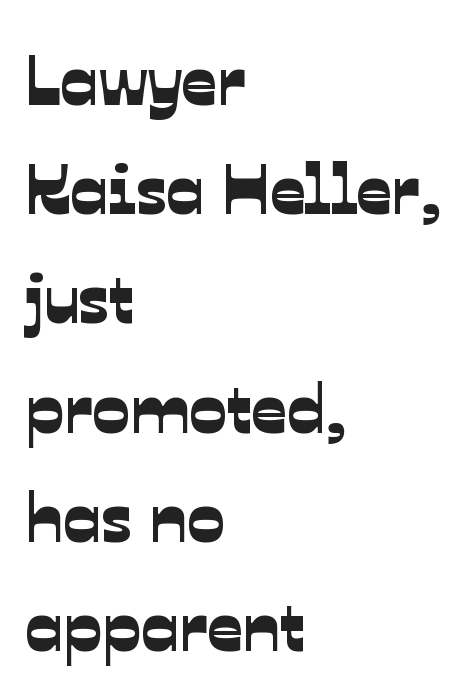
The image shows 70 px sans-serif type; set left-aligned, normal line spacing (1.56x), normal letter spacing, not underlined; low stroke contrast and a medium x-height.
